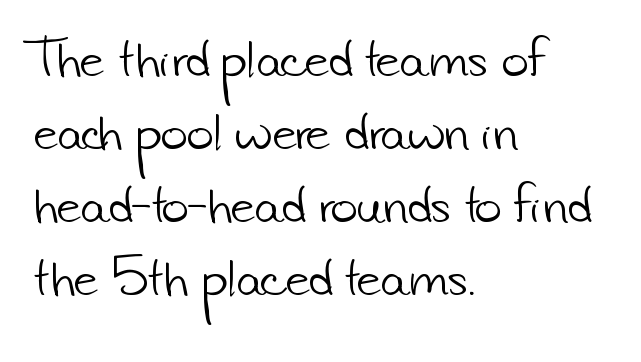
Q: Is the text bold? A: No.
Q: Is the typeface a serif or a sans-serif typeface? A: Sans-serif.
Q: Is the text underlined? A: No.
Q: How is the paragraph aligned? A: Left-aligned.
Q: Is the spacing between letters normal or unusually wide? A: Normal.
Q: Is the spacing between lines tight, normal or loose? A: Normal.
Q: Width (condensed, normal, or wide)? A: Normal.
Q: Stroke contrast? A: Low.
Q: x-height? A: Small.
Q: Monospaced? A: No.
